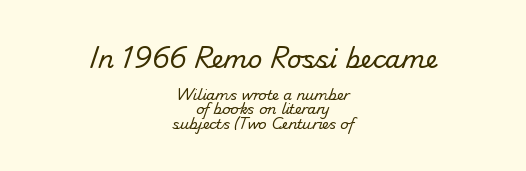
These lines stack symmetrically, like a column narrowing and widening about its center. If you squint, the top block still reads clearly — it's the larger of the two. Stroke mass is kept to a normal reading level or below. The letters sit at their default tracking, neither squeezed nor spread. Each row of text sits above clean, open space. Compared with typical paragraphs, the rows here are closer together.
